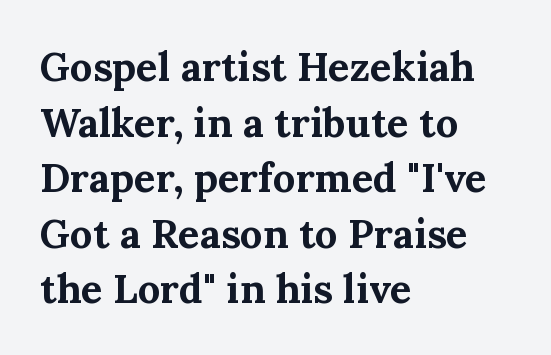
Q: Is the text bold? A: Yes.
Q: Is the text italic (slanted)? A: No, it is upright.
Q: Is the typeface a serif or a sans-serif typeface? A: Serif.
Q: Is the text underlined? A: No.
Q: How is the paragraph aligned? A: Left-aligned.
Q: Is the spacing between letters normal or unusually wide? A: Normal.
Q: Is the spacing between lines tight, normal or loose? A: Normal.
Q: Width (condensed, normal, or wide)? A: Normal.
Q: Stroke contrast? A: Medium.
Q: x-height? A: Medium.
Q: Monospaced? A: No.
